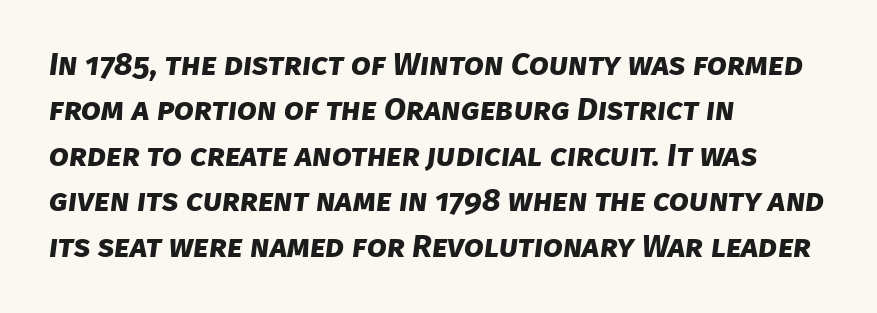
{"serif": "no", "bold": "yes", "weight": "bold", "width": "normal", "stroke_contrast": "low", "x_height": "large", "monospaced": "no", "underline": "no", "align": "left", "line_spacing": "normal", "line_spacing_ratio": 1.42, "letter_spacing": "normal", "letter_spacing_em": 0.0, "glyph_px": 32}
